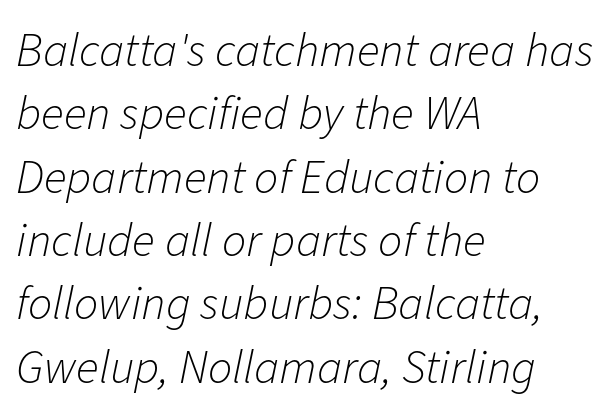
Q: Is the text bold? A: No.
Q: Is the text italic (slanted)? A: Yes, it leans right by about 11 degrees.
Q: Is the text underlined? A: No.
Q: How is the paragraph aligned? A: Left-aligned.
Q: Is the spacing between letters normal or unusually wide? A: Normal.
Q: Is the spacing between lines tight, normal or loose? A: Normal.
Q: Width (condensed, normal, or wide)? A: Normal.
Q: Stroke contrast? A: Low.
Q: x-height? A: Medium.
Q: Monospaced? A: No.
